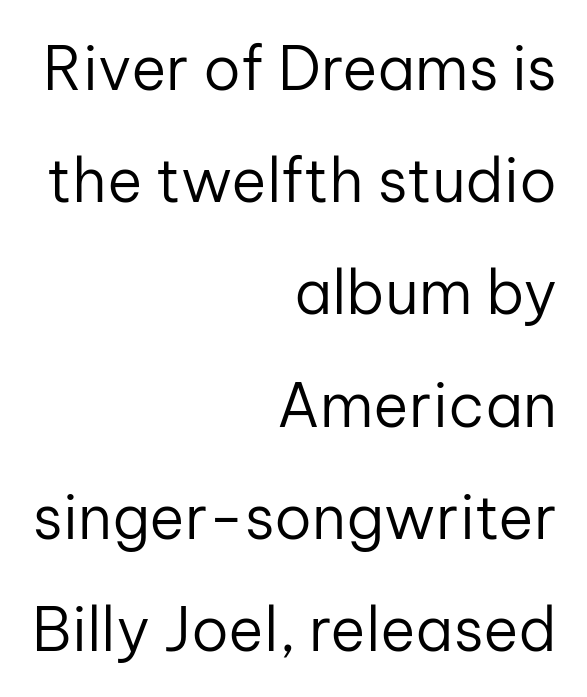
{"serif": "no", "italic": "no", "bold": "no", "weight": "regular", "width": "normal", "stroke_contrast": "low", "x_height": "medium", "monospaced": "no", "underline": "no", "align": "right", "line_spacing_ratio": 1.87, "letter_spacing": "normal", "letter_spacing_em": 0.0, "glyph_px": 60}
